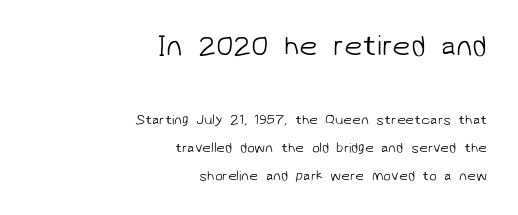
The image shows 29 px light sans-serif type; set right-aligned, loose line spacing (2.0x), normal letter spacing, not underlined; the first (top) block is 2.07x larger; low stroke contrast and a medium x-height.
